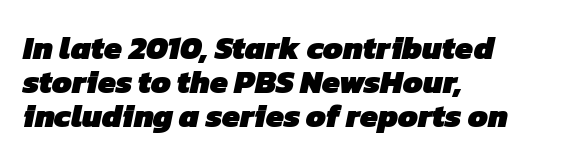
The image shows 32 px heavy sans-serif type; set left-aligned, tight line spacing (1.07x), normal letter spacing, not underlined; low stroke contrast and a medium x-height.
